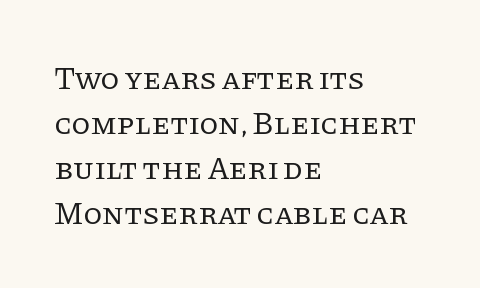
The image shows 31 px regular-weight serif type, upright; set left-aligned, normal line spacing (1.45x), normal letter spacing, not underlined; low stroke contrast and a large x-height.
